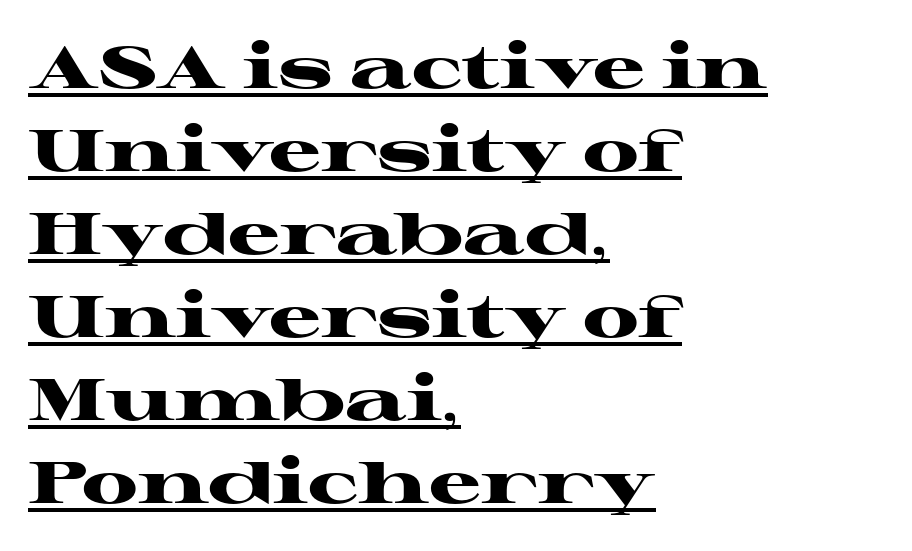
The image shows 58 px heavy, wide serif type, upright; set left-aligned, normal line spacing (1.43x), normal letter spacing, underlined; high stroke contrast and a medium x-height.
